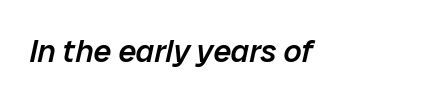
The image shows 32 px semibold type, italic (leaning right); set normal letter spacing, not underlined; low stroke contrast and a medium x-height.
